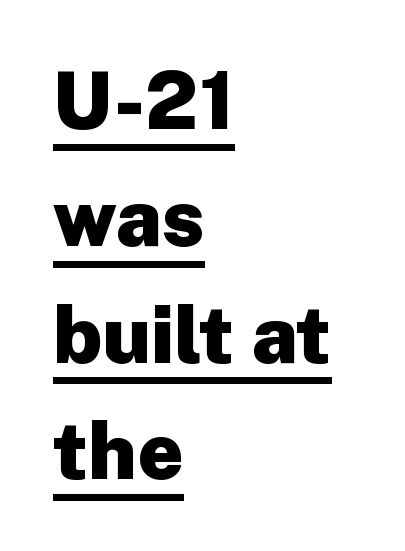
Q: Is the text bold? A: Yes.
Q: Is the text italic (slanted)? A: No, it is upright.
Q: Is the typeface a serif or a sans-serif typeface? A: Sans-serif.
Q: Is the text underlined? A: Yes.
Q: How is the paragraph aligned? A: Left-aligned.
Q: Is the spacing between letters normal or unusually wide? A: Normal.
Q: Is the spacing between lines tight, normal or loose? A: Normal.
Q: Width (condensed, normal, or wide)? A: Normal.
Q: Stroke contrast? A: Low.
Q: x-height? A: Medium.
Q: Monospaced? A: No.
